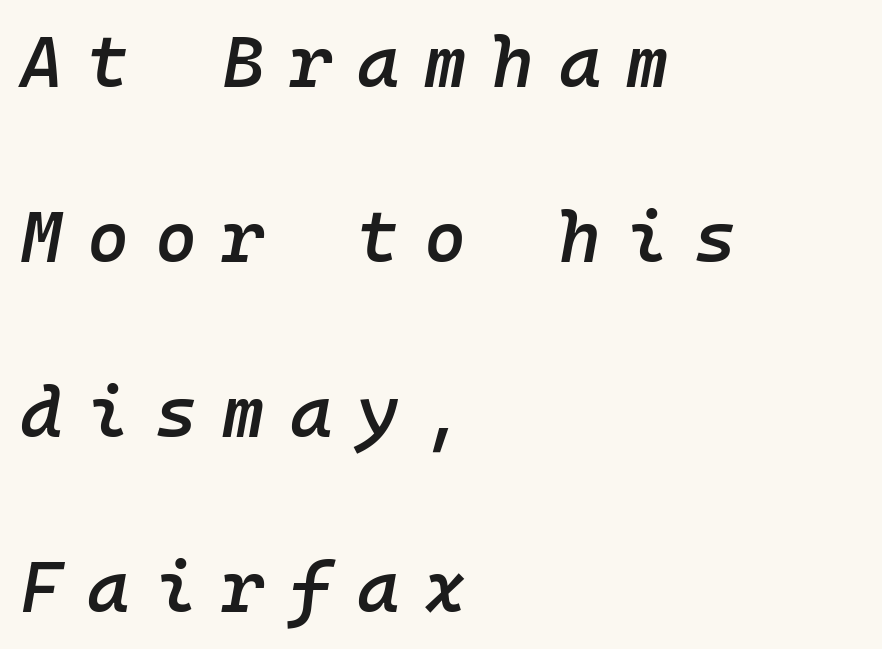
The image shows 72 px semibold type, italic (leaning right), monospaced; set left-aligned, loose line spacing (2.43x), unusually wide letter spacing (+0.35 em), not underlined; low stroke contrast and a medium x-height.
